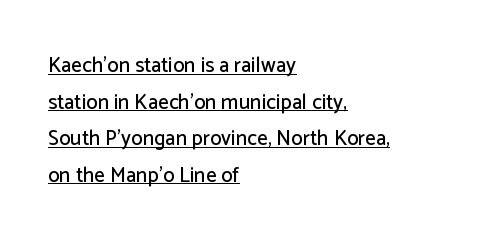
The image shows 21 px text type, upright; set left-aligned, line spacing 1.74x, normal letter spacing, underlined.
